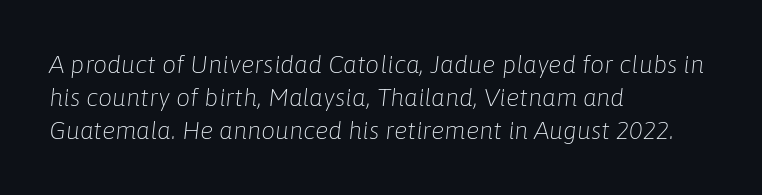
{"italic": "yes", "lean": "right", "slant_degrees": 6, "bold": "no", "underline": "no", "align": "left", "line_spacing": "normal", "line_spacing_ratio": 1.33, "letter_spacing": "normal", "letter_spacing_em": 0.0, "glyph_px": 25}
